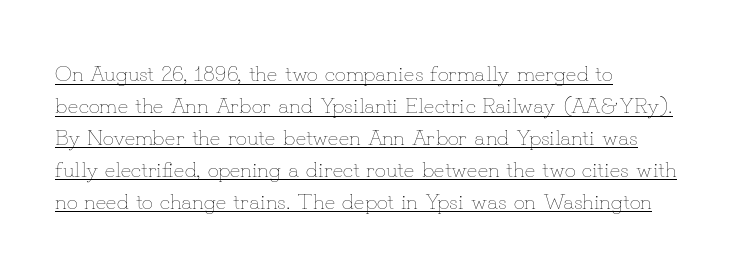
Regarding leading, the lines here are spaced in the standard way. Inter-character spacing is left at the font's built-in metrics. The rendered words wear a rule along their underside. Weight: not bold — regular or lighter.
